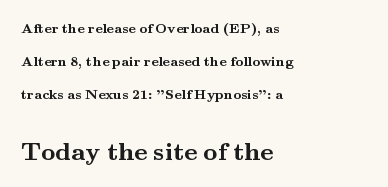
The image shows 25 px bold type, upright; set left-aligned, loose line spacing (2.36x), normal letter spacing, not underlined; the second (bottom) block is 1.79x larger.
